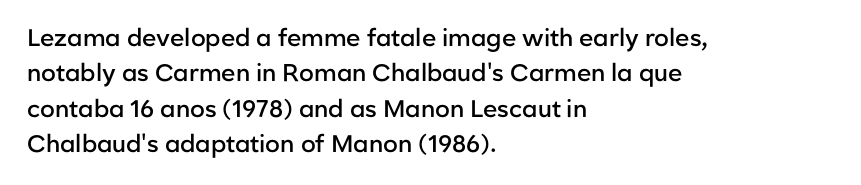
{"italic": "no", "bold": "semi", "underline": "no", "align": "left", "line_spacing": "normal", "line_spacing_ratio": 1.47, "letter_spacing": "normal", "letter_spacing_em": 0.0, "glyph_px": 24}
